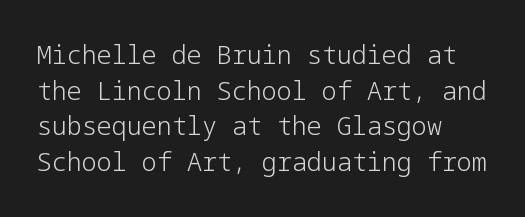
No word sits above an underline. These lines stack with their left ends in a neat column. The line-height multiplier appears to be the usual default. Ordinary non-slanted type is in use. Students, note that the glyphs here touch the page at normal intervals.
